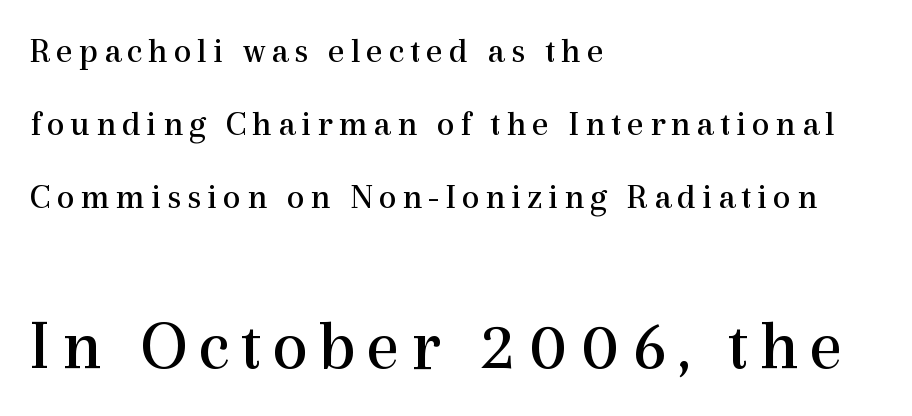
{"serif": "yes", "italic": "no", "bold": "no", "weight": "regular", "width": "normal", "x_height": "medium", "monospaced": "no", "underline": "no", "align": "left", "line_spacing": "loose", "line_spacing_ratio": 2.03, "larger_block": "second", "size_ratio": 1.97, "glyph_px": 71}
